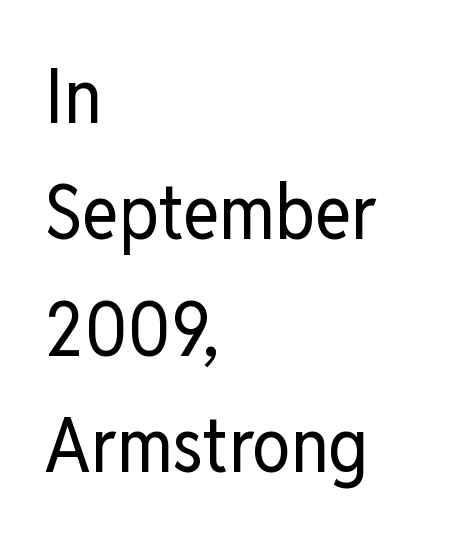
The image shows 77 px regular-weight, condensed sans-serif type, upright; set left-aligned, normal line spacing (1.51x), normal letter spacing, not underlined; low stroke contrast and a medium x-height.
